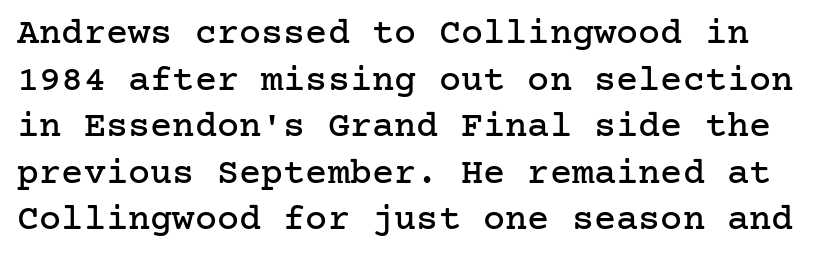
{"serif": "yes", "italic": "no", "width": "normal", "stroke_contrast": "low", "x_height": "medium", "underline": "no", "line_spacing": "normal", "line_spacing_ratio": 1.26, "letter_spacing": "normal", "letter_spacing_em": 0.0, "glyph_px": 37}
